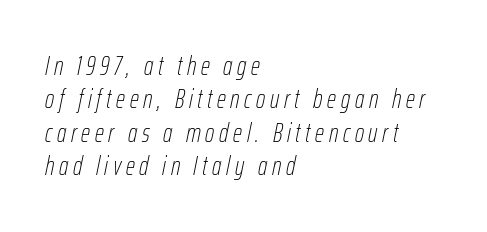
{"italic": "yes", "lean": "right", "slant_degrees": 12, "bold": "no", "underline": "no", "align": "left", "line_spacing": "normal", "line_spacing_ratio": 1.28, "glyph_px": 26}
